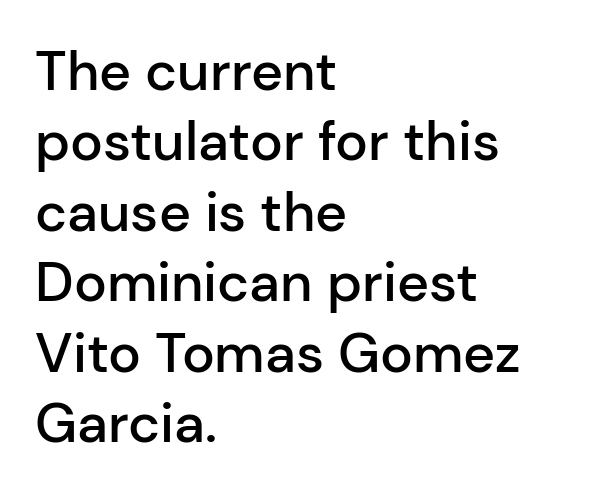
{"serif": "no", "italic": "no", "bold": "semi", "weight": "semibold", "width": "normal", "stroke_contrast": "low", "x_height": "medium", "monospaced": "no", "underline": "no", "align": "left", "line_spacing": "normal", "line_spacing_ratio": 1.28, "letter_spacing": "normal", "letter_spacing_em": 0.0, "glyph_px": 55}
